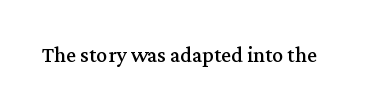
Q: Is the text italic (slanted)? A: No, it is upright.
Q: Is the text underlined? A: No.
Q: Is the spacing between letters normal or unusually wide? A: Normal.
